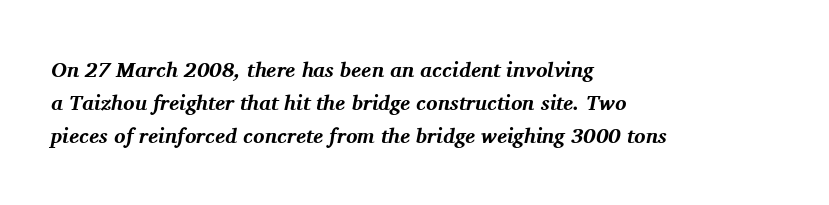
{"italic": "yes", "lean": "right", "slant_degrees": 11, "bold": "yes", "underline": "no", "align": "left", "line_spacing": "normal", "line_spacing_ratio": 1.58, "letter_spacing": "normal", "letter_spacing_em": 0.0, "glyph_px": 21}
